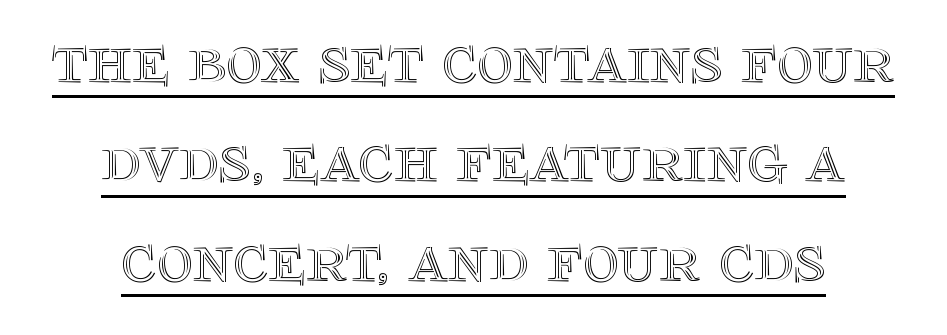
Q: Is the text italic (slanted)? A: No, it is upright.
Q: Is the text underlined? A: Yes.
Q: How is the paragraph aligned? A: Centered.
Q: Is the spacing between letters normal or unusually wide? A: Normal.
Q: Is the spacing between lines tight, normal or loose? A: Normal.
Q: Width (condensed, normal, or wide)? A: Normal.
Q: x-height? A: Large.
Q: Monospaced? A: No.
